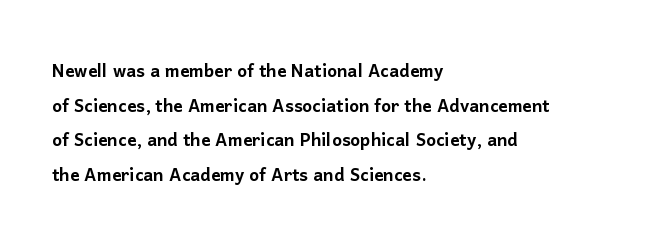
Q: Is the text italic (slanted)? A: No, it is upright.
Q: Is the text underlined? A: No.
Q: How is the paragraph aligned? A: Left-aligned.
Q: Is the spacing between letters normal or unusually wide? A: Normal.
Q: Is the spacing between lines tight, normal or loose? A: Normal.
